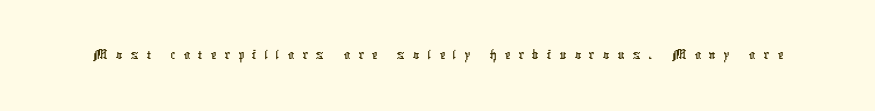
The image shows 32 px condensed sans-serif type; set unusually wide letter spacing (+0.25 em), not underlined; low stroke contrast and a medium x-height.
